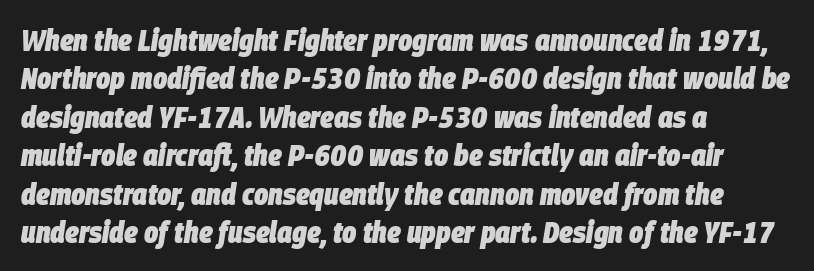
The image shows 30 px heavy, condensed type, italic (leaning right); set left-aligned, normal line spacing (1.28x), normal letter spacing, not underlined; low stroke contrast and a large x-height.
